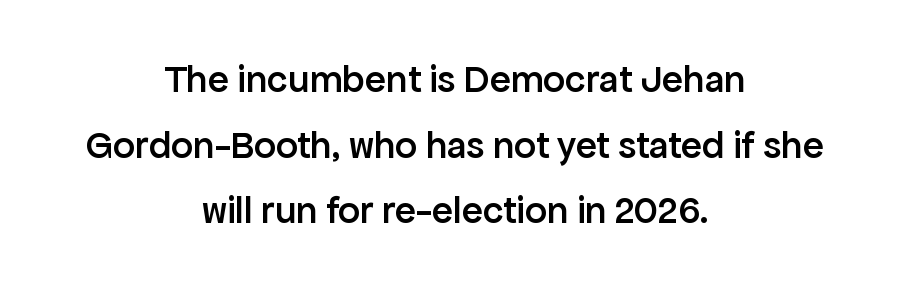
A semibold gives these letters moderate extra thickness, short of bold. A roman cut, with each character standing at attention. Beneath every word, the page is bare. Leftover space on each line is divided equally before and after the words. The passage shown is typed in a proportional face where columns would drift.
